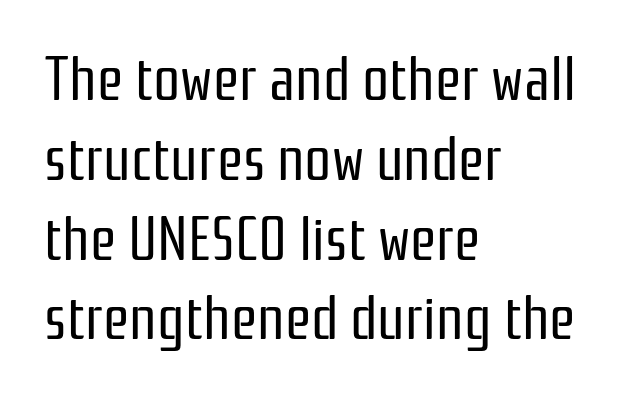
{"serif": "no", "italic": "no", "bold": "no", "weight": "regular", "width": "condensed", "stroke_contrast": "low", "x_height": "medium", "monospaced": "no", "underline": "no", "align": "left", "line_spacing": "normal", "line_spacing_ratio": 1.33, "letter_spacing": "normal", "letter_spacing_em": 0.0, "glyph_px": 60}
